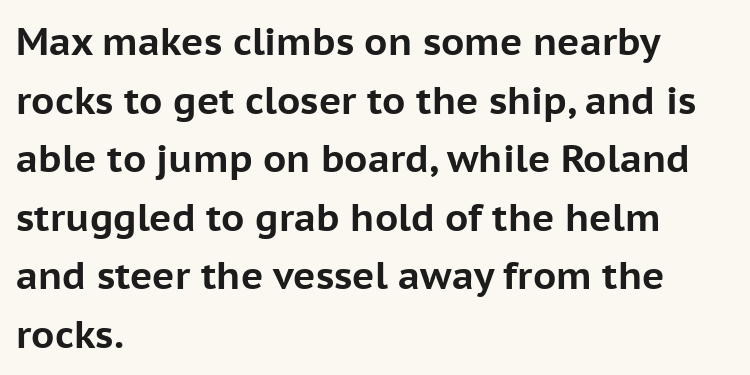
Q: Is the text bold? A: Yes.
Q: Is the text italic (slanted)? A: No, it is upright.
Q: Is the typeface a serif or a sans-serif typeface? A: Sans-serif.
Q: Is the text underlined? A: No.
Q: How is the paragraph aligned? A: Left-aligned.
Q: Is the spacing between letters normal or unusually wide? A: Normal.
Q: Is the spacing between lines tight, normal or loose? A: Normal.
Q: Width (condensed, normal, or wide)? A: Normal.
Q: Stroke contrast? A: Low.
Q: x-height? A: Medium.
Q: Monospaced? A: No.
